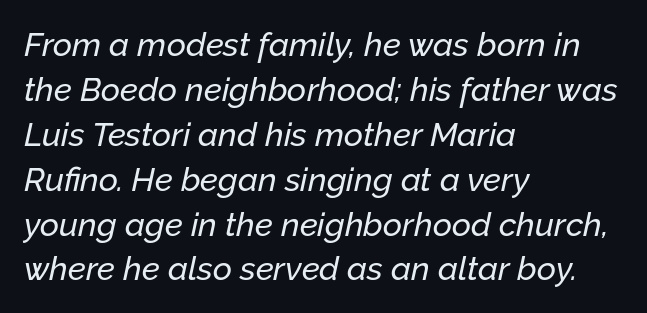
{"italic": "yes", "lean": "right", "slant_degrees": 12, "width": "normal", "stroke_contrast": "low", "x_height": "medium", "monospaced": "no", "underline": "no", "align": "left", "line_spacing": "normal", "line_spacing_ratio": 1.36, "letter_spacing": "normal", "letter_spacing_em": 0.0, "glyph_px": 33}
